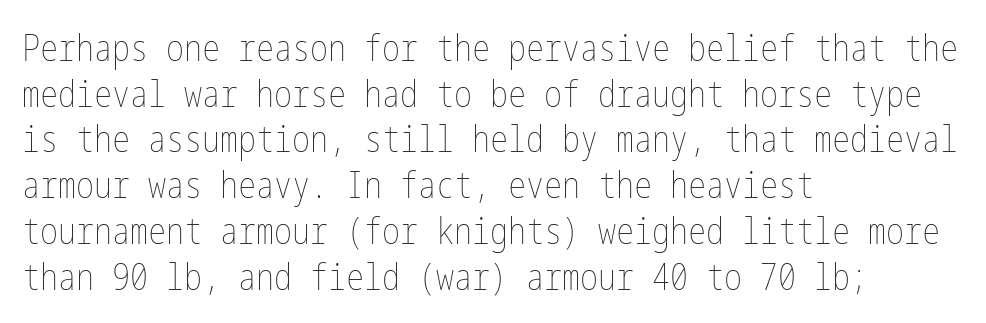
Notice how descenders clear the ascenders below comfortably — that's standard leading. Check under the words: just untouched page. The lettering stays uniformly vertical, giving the passage a roman look. In terms of letterspacing, this is plain default setting. Leftover space on each line is placed entirely after the last word.
